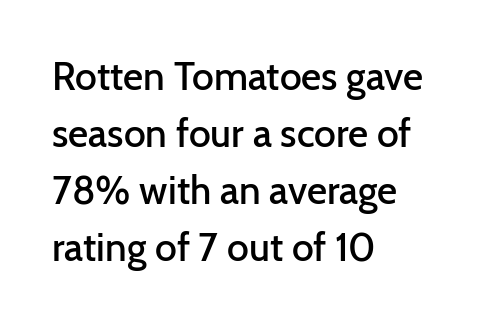
The image shows 39 px semibold sans-serif type, upright; set left-aligned, normal line spacing (1.46x), normal letter spacing, not underlined; low stroke contrast and a medium x-height.
